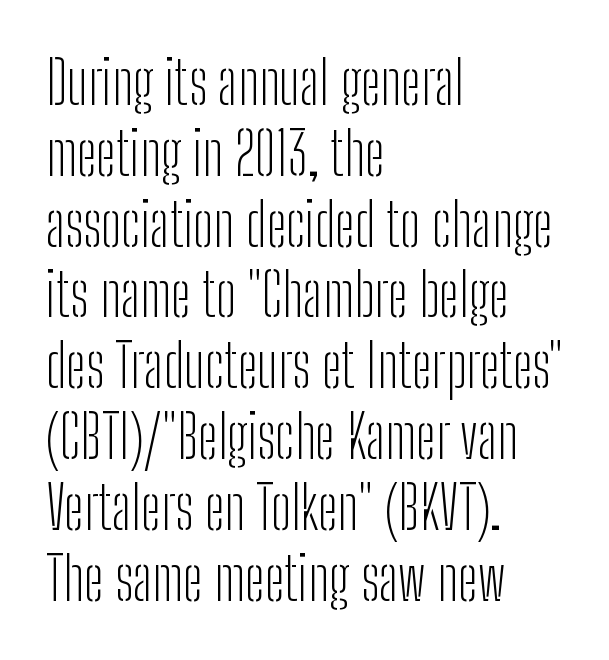
Each stroke keeps to a modest, everyday thickness or less. The setting favours the left margin, as ordinary paragraphs usually do. These lines are rendered in a variable-pitch font. The words here are not underlined.
